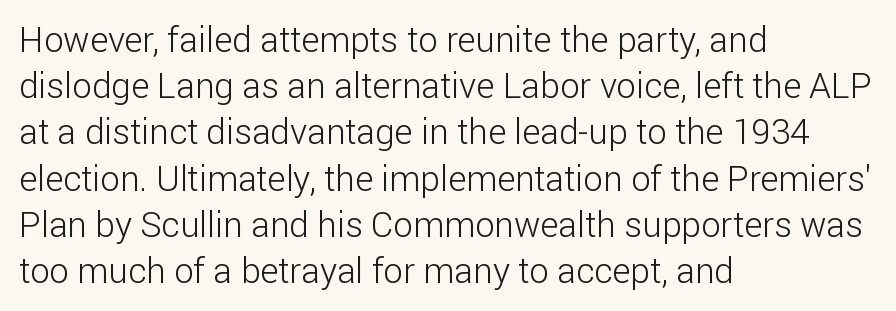
Q: Is the text bold? A: No.
Q: Is the text italic (slanted)? A: No, it is upright.
Q: Is the typeface a serif or a sans-serif typeface? A: Sans-serif.
Q: Is the text underlined? A: No.
Q: How is the paragraph aligned? A: Left-aligned.
Q: Is the spacing between letters normal or unusually wide? A: Normal.
Q: Is the spacing between lines tight, normal or loose? A: Normal.
Q: Width (condensed, normal, or wide)? A: Normal.
Q: Stroke contrast? A: Low.
Q: x-height? A: Medium.
Q: Monospaced? A: No.
